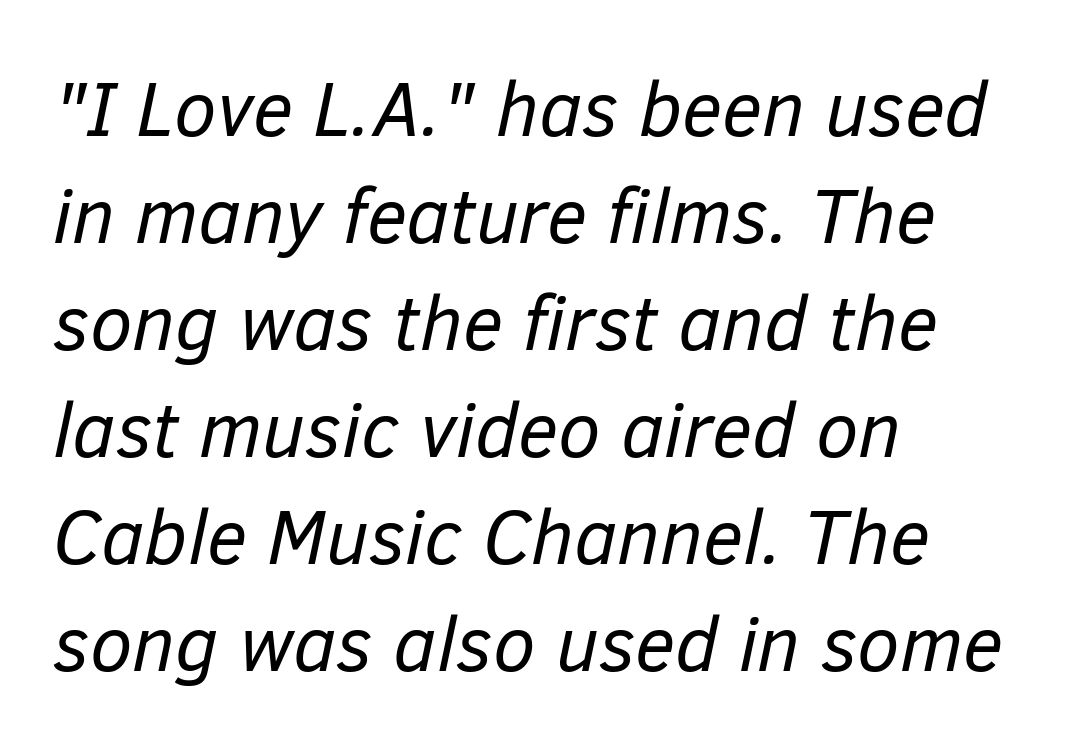
Casual observation: everything's shoved over to the left. This sample keeps an unexceptional amount of space between lines. This sample uses plain, unmodified letter spacing. The text carries the slant typical of an italic or oblique font. Rule under the text: the space is simply empty. The font sits on the lighter half of the weight spectrum, regular included.
